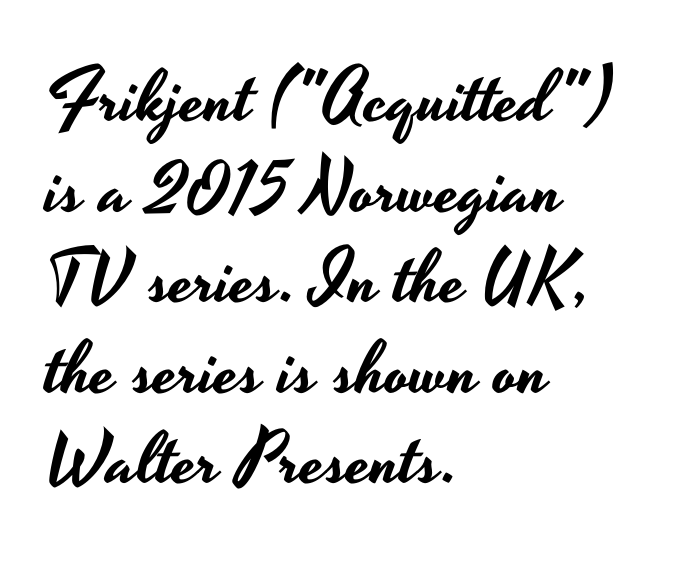
Q: Is the text italic (slanted)? A: Yes.
Q: Is the typeface a serif or a sans-serif typeface? A: Sans-serif.
Q: Is the text underlined? A: No.
Q: How is the paragraph aligned? A: Left-aligned.
Q: Is the spacing between letters normal or unusually wide? A: Normal.
Q: Width (condensed, normal, or wide)? A: Wide.
Q: Stroke contrast? A: Low.
Q: x-height? A: Small.
Q: Monospaced? A: No.
